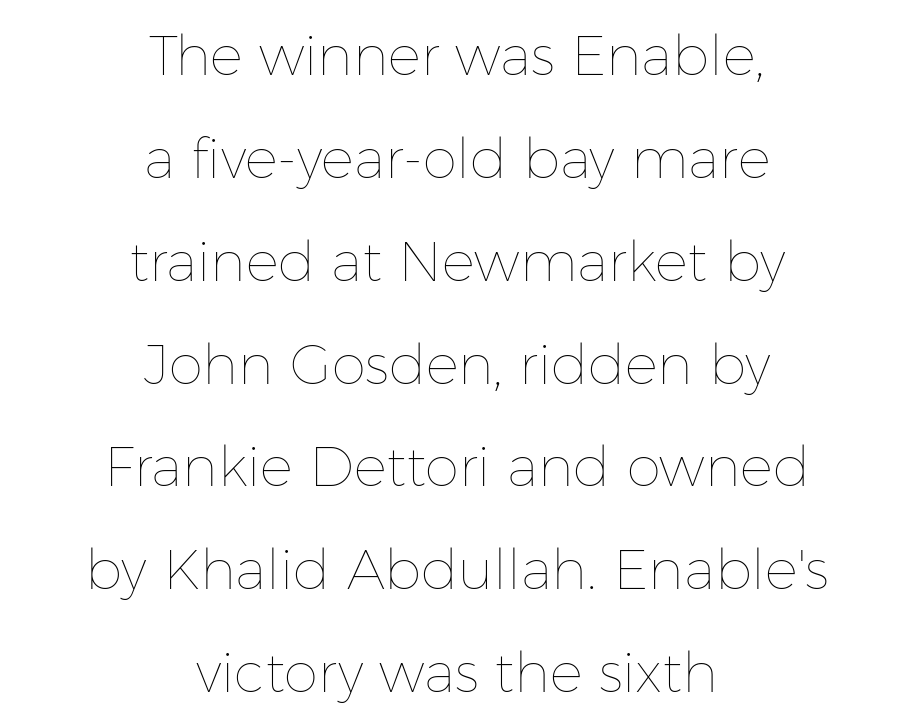
Q: Is the text bold? A: No.
Q: Is the text italic (slanted)? A: No, it is upright.
Q: Is the text underlined? A: No.
Q: How is the paragraph aligned? A: Centered.
Q: Is the spacing between letters normal or unusually wide? A: Normal.
Q: Width (condensed, normal, or wide)? A: Normal.
Q: Stroke contrast? A: Low.
Q: x-height? A: Medium.
Q: Monospaced? A: No.
